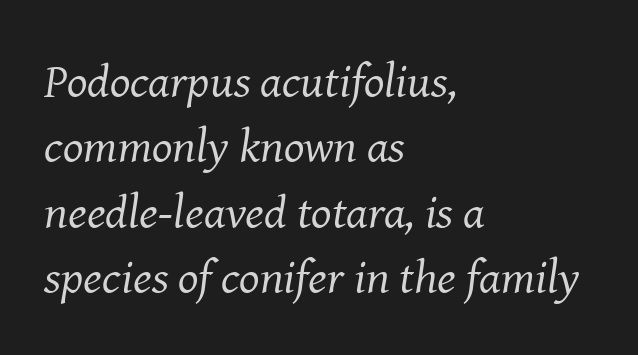
Q: Is the text bold? A: No.
Q: Is the text italic (slanted)? A: Yes, it leans right by about 8 degrees.
Q: Is the typeface a serif or a sans-serif typeface? A: Serif.
Q: Is the text underlined? A: No.
Q: How is the paragraph aligned? A: Left-aligned.
Q: Is the spacing between letters normal or unusually wide? A: Normal.
Q: Is the spacing between lines tight, normal or loose? A: Normal.
Q: Width (condensed, normal, or wide)? A: Normal.
Q: Stroke contrast? A: Medium.
Q: x-height? A: Medium.
Q: Monospaced? A: No.
